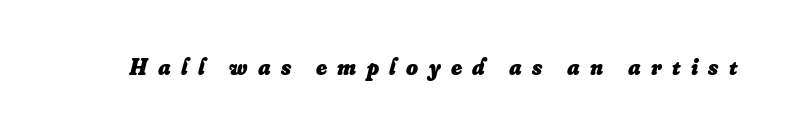
Emphasis by weight is at full strength: bold. A typesetter would mark this as italic. Words float on clear page, feet unadorned. Honestly, the letter spacing is so wide it's the main thing you notice.
